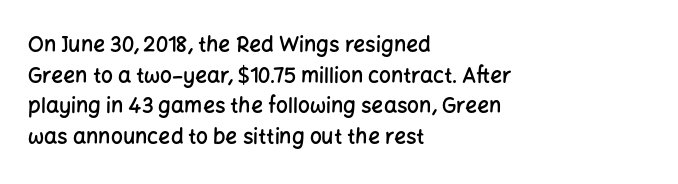
Q: Is the text bold? A: Semi-bold.
Q: Is the text italic (slanted)? A: No, it is upright.
Q: Is the text underlined? A: No.
Q: How is the paragraph aligned? A: Left-aligned.
Q: Is the spacing between letters normal or unusually wide? A: Normal.
Q: Is the spacing between lines tight, normal or loose? A: Normal.
